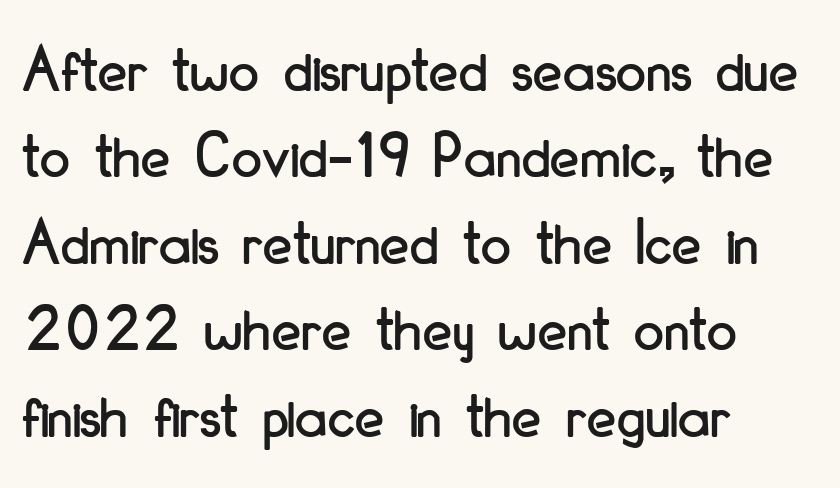
The image shows 67 px condensed sans-serif type, upright; set left-aligned, normal line spacing (1.29x), normal letter spacing, not underlined; low stroke contrast and a small x-height.
